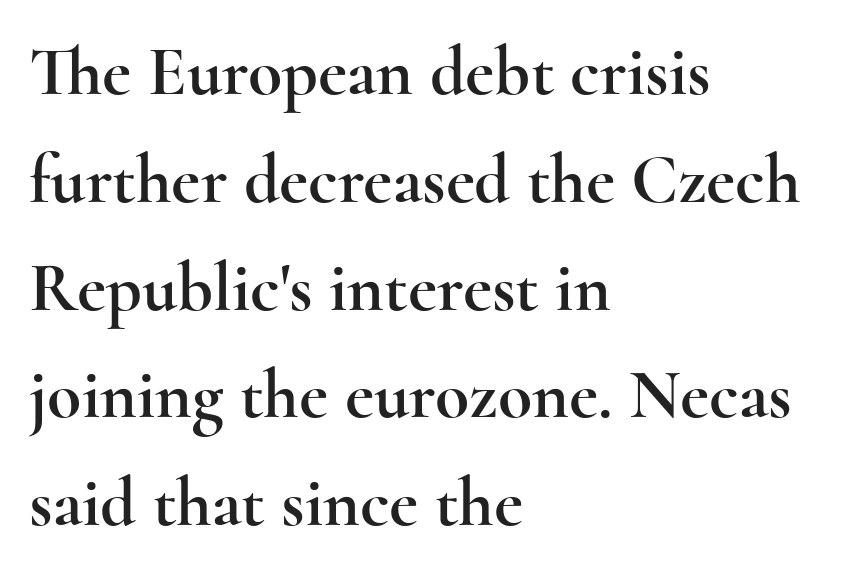
The image shows 70 px wide serif type, upright; set left-aligned, normal line spacing (1.54x), normal letter spacing, not underlined; a small x-height.
